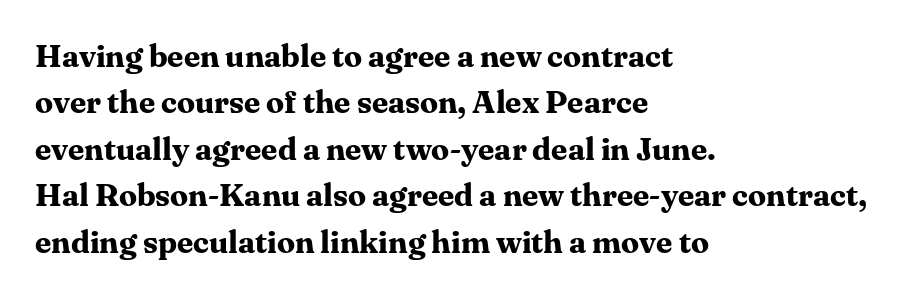
These lines stack with their left ends in a neat column. Typographic density is high because the face is bold. This sample has the flowing, uneven cadence of proportional lettering. How would I describe the line gaps? Plain and ordinary. Nope, not italic — everything's standing straight.
